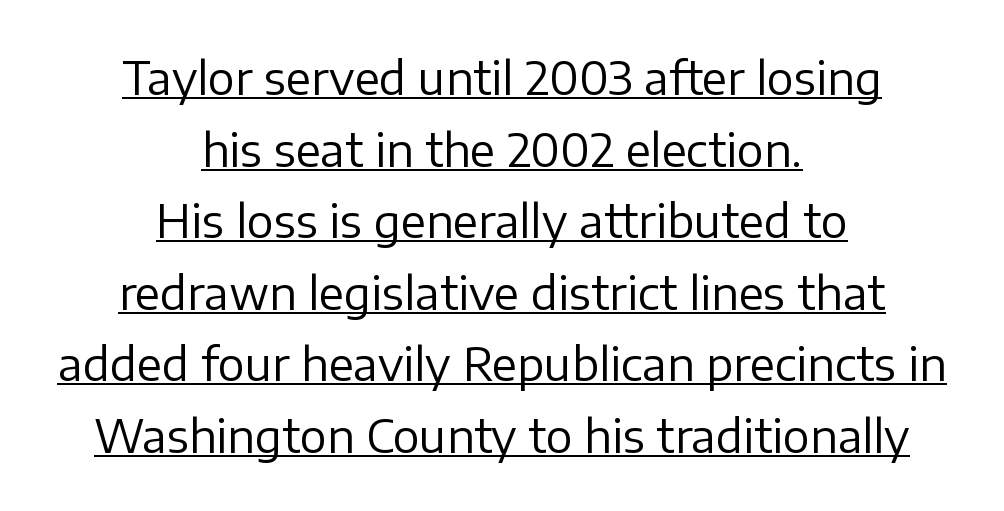
The image shows 45 px regular-weight sans-serif type, upright; set centered, normal line spacing (1.59x), normal letter spacing, underlined; low stroke contrast and a medium x-height.
